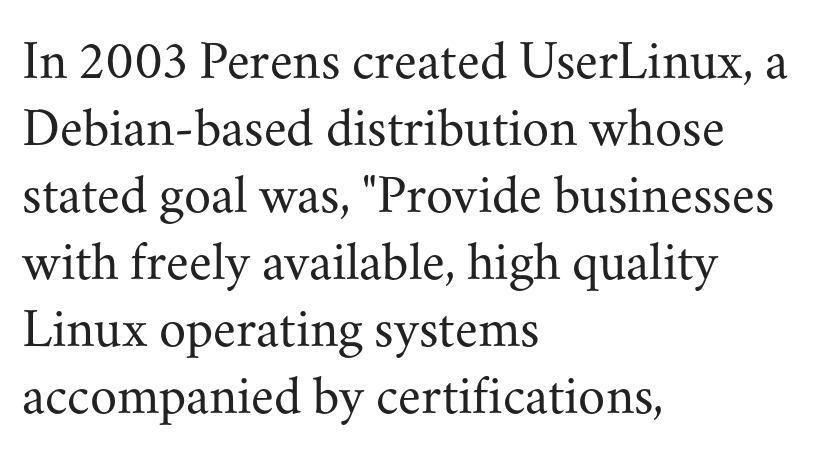
Short note: letters normally spaced. Type without underlining. The rendering uses natural spacing where letterforms have individual widths. Line beginnings align vertically; line endings do not.
